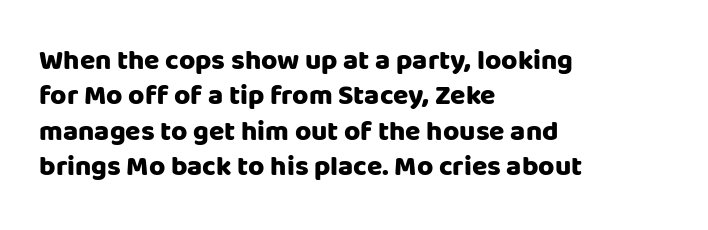
Q: Is the text bold? A: Yes.
Q: Is the text italic (slanted)? A: No, it is upright.
Q: Is the typeface a serif or a sans-serif typeface? A: Sans-serif.
Q: Is the text underlined? A: No.
Q: How is the paragraph aligned? A: Left-aligned.
Q: Is the spacing between letters normal or unusually wide? A: Normal.
Q: Is the spacing between lines tight, normal or loose? A: Normal.
Q: Width (condensed, normal, or wide)? A: Normal.
Q: Stroke contrast? A: Low.
Q: x-height? A: Large.
Q: Monospaced? A: No.
